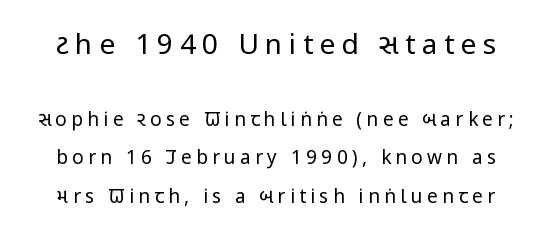
Q: Is the text bold? A: No.
Q: Is the text italic (slanted)? A: No, it is upright.
Q: Is the typeface a serif or a sans-serif typeface? A: Sans-serif.
Q: Is the text underlined? A: No.
Q: Is the spacing between letters normal or unusually wide? A: Unusually wide.
Q: Is the spacing between lines tight, normal or loose? A: Loose.
Q: Which block of text is set in a larger size, the first (top) or the second (bottom)? A: The first (top) one.
Q: Width (condensed, normal, or wide)? A: Condensed.
Q: Stroke contrast? A: Low.
Q: x-height? A: Large.
Q: Monospaced? A: No.
